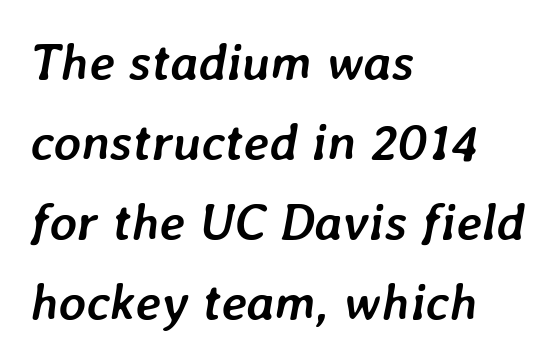
The image shows 52 px semibold type, italic (leaning right); set left-aligned, normal line spacing (1.54x), normal letter spacing, not underlined; low stroke contrast and a medium x-height.
